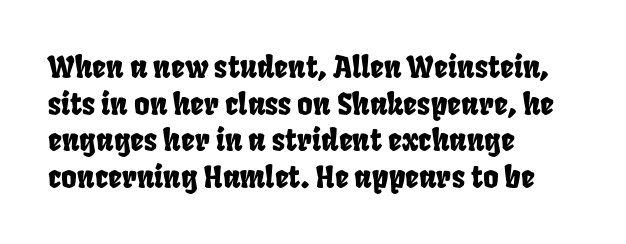
Q: Is the text underlined? A: No.
Q: How is the paragraph aligned? A: Left-aligned.
Q: Is the spacing between letters normal or unusually wide? A: Normal.
Q: Width (condensed, normal, or wide)? A: Condensed.
Q: Stroke contrast? A: Low.
Q: x-height? A: Large.
Q: Monospaced? A: No.
